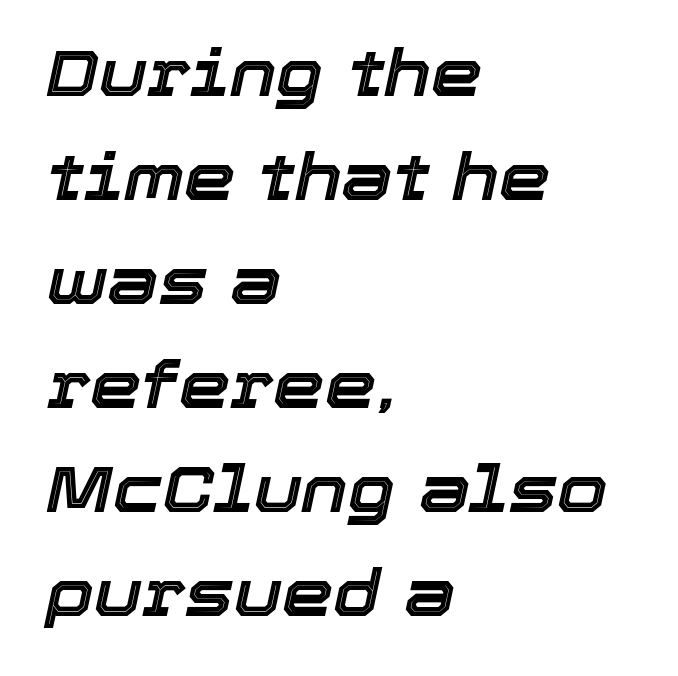
{"italic": "yes", "lean": "right", "slant_degrees": 12, "width": "normal", "x_height": "medium", "monospaced": "no", "underline": "no", "align": "left", "line_spacing": "normal", "line_spacing_ratio": 1.6, "letter_spacing": "normal", "letter_spacing_em": 0.0, "glyph_px": 65}
